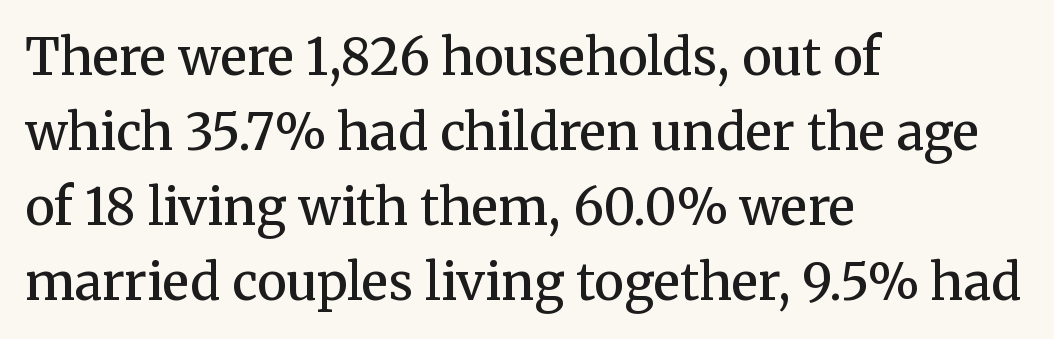
{"serif": "yes", "italic": "no", "bold": "semi", "weight": "semibold", "width": "normal", "stroke_contrast": "medium", "x_height": "medium", "monospaced": "no", "underline": "no", "align": "left", "line_spacing": "normal", "line_spacing_ratio": 1.5, "letter_spacing": "normal", "letter_spacing_em": 0.0, "glyph_px": 50}
